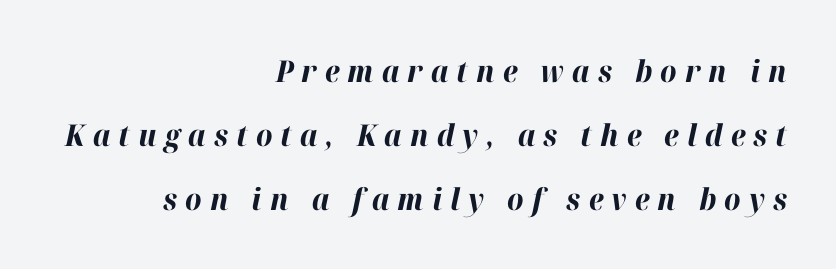
The words here are not underlined. It's the slanting kind of type. Does extra space separate the letters? Yes, quite a lot of it. The rendering anchors every line to the right-hand side.
